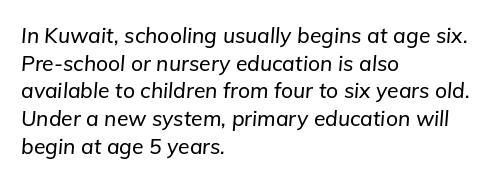
Q: Is the text italic (slanted)? A: Yes, it leans right by about 5 degrees.
Q: Is the text underlined? A: No.
Q: How is the paragraph aligned? A: Left-aligned.
Q: Is the spacing between letters normal or unusually wide? A: Normal.
Q: Is the spacing between lines tight, normal or loose? A: Normal.
